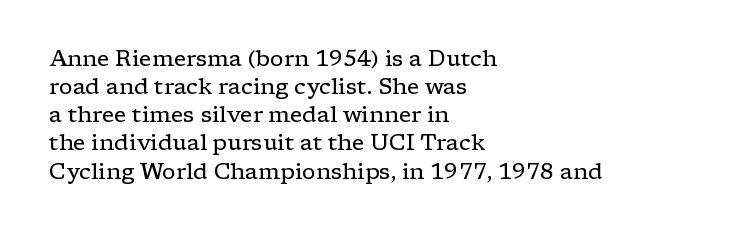
{"italic": "no", "bold": "no", "underline": "no", "align": "left", "line_spacing": "normal", "line_spacing_ratio": 1.28, "letter_spacing": "normal", "letter_spacing_em": 0.0, "glyph_px": 22}
